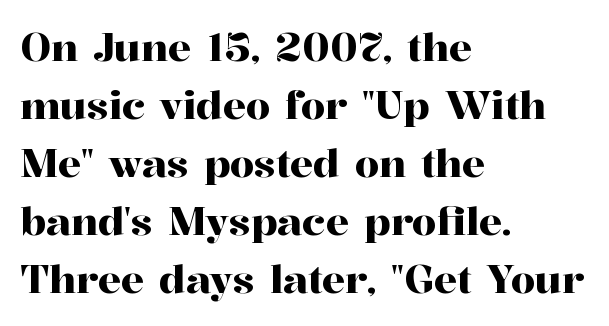
Every character sits straight up, as roman type does. A classic flush-left, rag-right setting is used for this passage. The letters sit at their default tracking, neither squeezed nor spread. Whoever set this chose a conventional vertical rhythm. The glyphs in this specimen are seriffed. These lines are rendered in a variable-pitch font.
